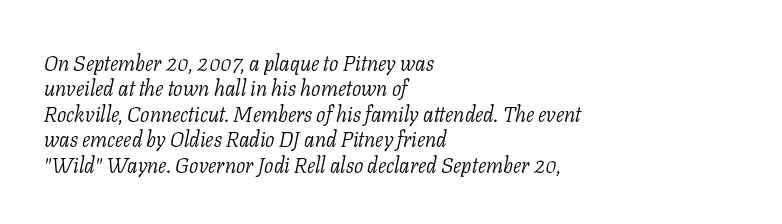
The tracking reads as untouched default to a designer's eye. Line starts are locked; line ends wander. The specimen reads as italic at a glance. Weight class: somewhere from thin through regular. Words float on clear page, feet unadorned.
